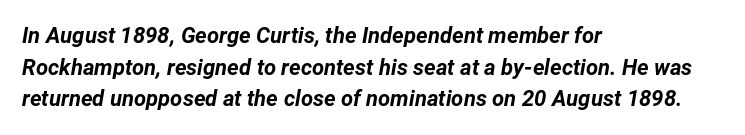
{"italic": "yes", "lean": "right", "slant_degrees": 12, "bold": "yes", "underline": "no", "align": "left", "line_spacing": "normal", "line_spacing_ratio": 1.44, "letter_spacing": "normal", "letter_spacing_em": 0.0, "glyph_px": 22}
